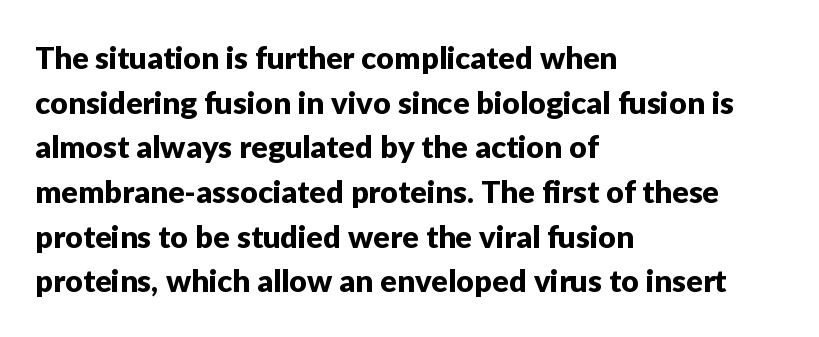
The image shows 31 px sans-serif type, upright; set left-aligned, normal line spacing (1.44x), normal letter spacing, not underlined; low stroke contrast and a medium x-height.
